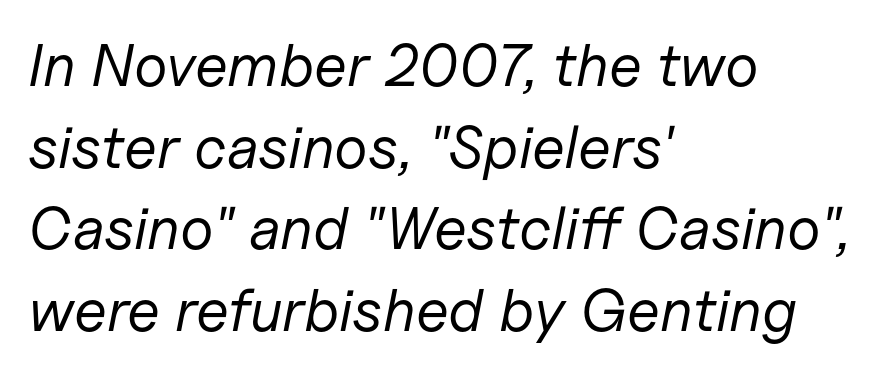
{"italic": "yes", "lean": "right", "slant_degrees": 11, "bold": "no", "weight": "regular", "width": "normal", "stroke_contrast": "low", "x_height": "medium", "monospaced": "no", "underline": "no", "align": "left", "line_spacing": "normal", "line_spacing_ratio": 1.36, "letter_spacing": "normal", "letter_spacing_em": 0.0, "glyph_px": 60}
